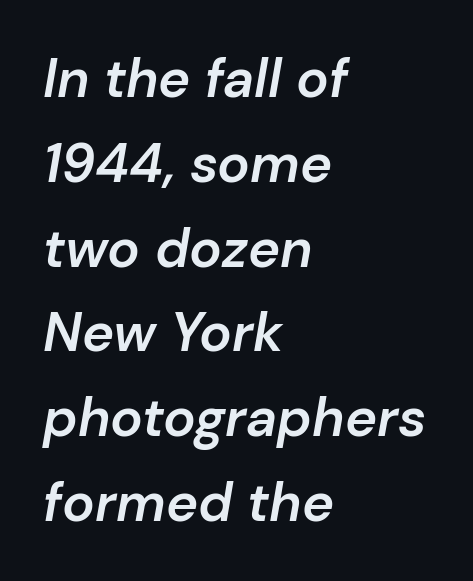
Q: Is the text bold? A: Semi-bold.
Q: Is the text italic (slanted)? A: Yes, it leans right by about 10 degrees.
Q: Is the text underlined? A: No.
Q: How is the paragraph aligned? A: Left-aligned.
Q: Is the spacing between letters normal or unusually wide? A: Normal.
Q: Is the spacing between lines tight, normal or loose? A: Normal.
Q: Width (condensed, normal, or wide)? A: Normal.
Q: Stroke contrast? A: Low.
Q: x-height? A: Medium.
Q: Monospaced? A: No.
